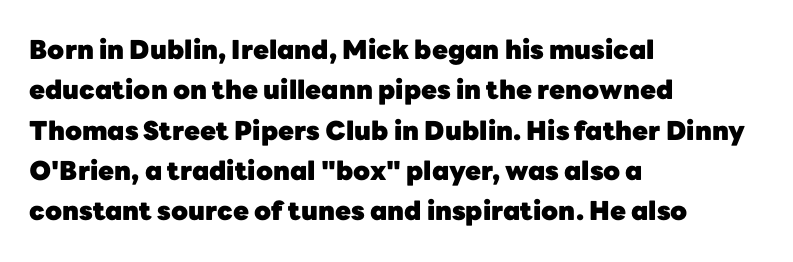
A classic flush-left, rag-right setting is used for this passage. Rows of type keep a routine distance in the vertical direction. Descenders are the only things crossing below the line. The strokes are fattened all the way to bold. Tracking value appears to be zero — textbook default spacing.
